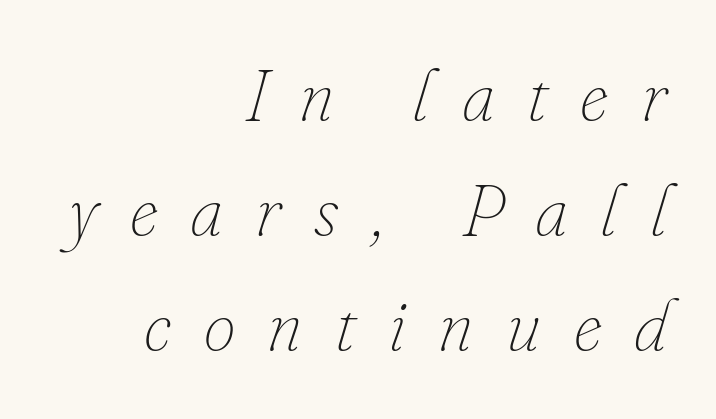
Q: Is the text bold? A: No.
Q: Is the text italic (slanted)? A: Yes, it leans right by about 16 degrees.
Q: Is the text underlined? A: No.
Q: How is the paragraph aligned? A: Right-aligned.
Q: Is the spacing between letters normal or unusually wide? A: Unusually wide.
Q: Is the spacing between lines tight, normal or loose? A: Normal.
Q: Width (condensed, normal, or wide)? A: Normal.
Q: Stroke contrast? A: Low.
Q: x-height? A: Small.
Q: Monospaced? A: No.
